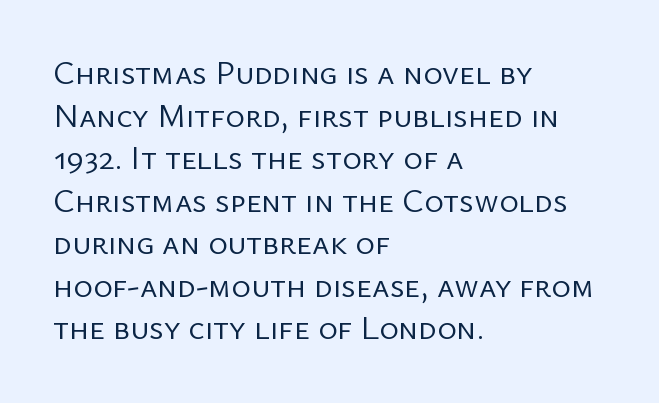
How would I describe the line gaps? Plain and ordinary. A typesetter would call this proportional, since set widths differ per character. The font family rendered here belongs to the sans-serif group. No chunkiness to these letters — they're not bold. Clear beneath every line of the passage. Line starts are locked; line ends wander.
